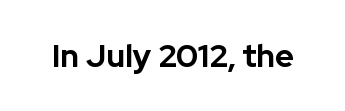
The image shows 32 px bold sans-serif type, upright; set normal letter spacing, not underlined; low stroke contrast and a medium x-height.
